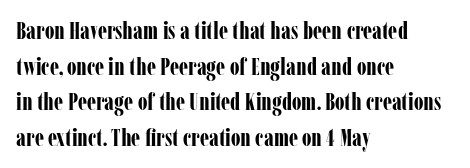
Its strokes are broad and dark, the hallmark of bold type. Short and long lines alike share a common starting point at left. Reading down the column, the eye jumps a familiar distance to each next line. Bare-footed words on every line.
